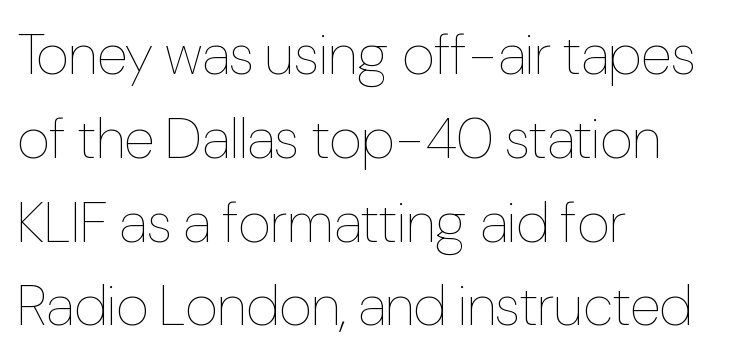
The image shows 57 px thin, condensed type, upright; set left-aligned, normal line spacing (1.47x), normal letter spacing, not underlined; low stroke contrast and a medium x-height.
